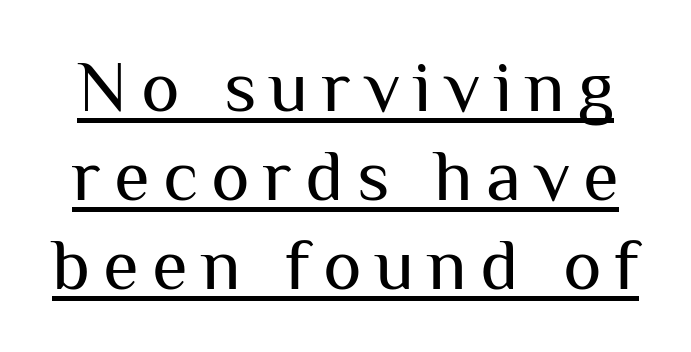
{"serif": "no", "italic": "no", "bold": "no", "weight": "regular", "width": "normal", "stroke_contrast": "medium", "x_height": "medium", "monospaced": "no", "underline": "yes", "line_spacing_ratio": 1.22, "glyph_px": 73}
